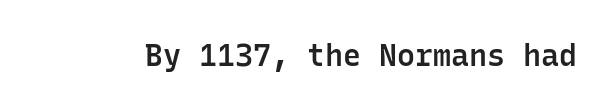
The image shows 30 px semibold sans-serif type, upright, monospaced; set normal letter spacing, not underlined; low stroke contrast and a medium x-height.
